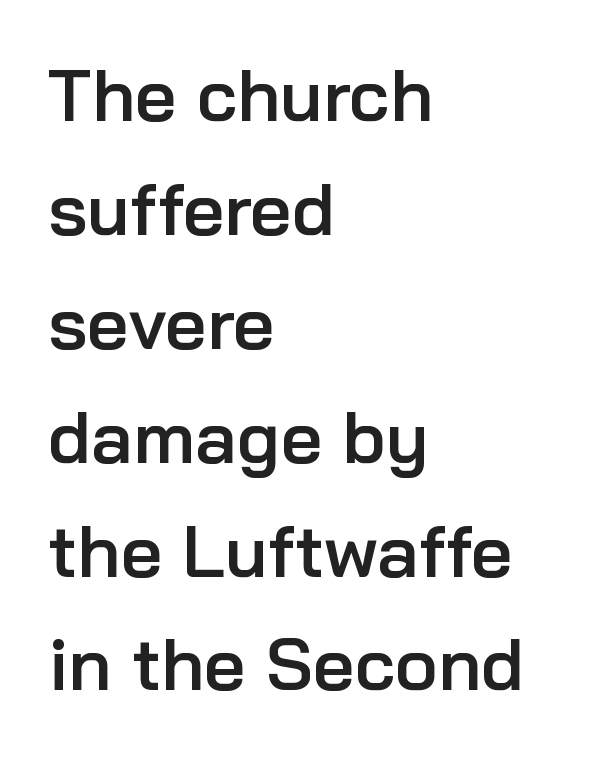
The image shows 73 px semibold sans-serif type, upright; set left-aligned, normal line spacing (1.56x), normal letter spacing, not underlined; low stroke contrast and a medium x-height.
